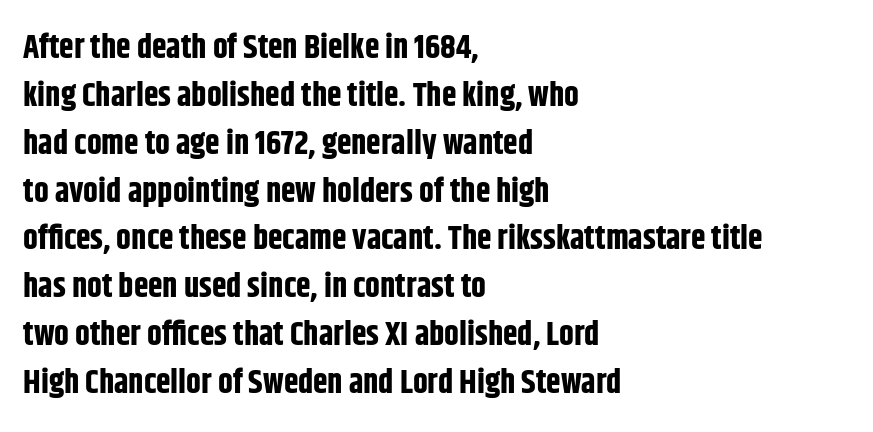
Q: Is the text bold? A: Yes.
Q: Is the text italic (slanted)? A: No, it is upright.
Q: Is the typeface a serif or a sans-serif typeface? A: Sans-serif.
Q: Is the text underlined? A: No.
Q: How is the paragraph aligned? A: Left-aligned.
Q: Is the spacing between letters normal or unusually wide? A: Normal.
Q: Is the spacing between lines tight, normal or loose? A: Normal.
Q: Width (condensed, normal, or wide)? A: Condensed.
Q: Stroke contrast? A: Low.
Q: x-height? A: Large.
Q: Monospaced? A: No.
